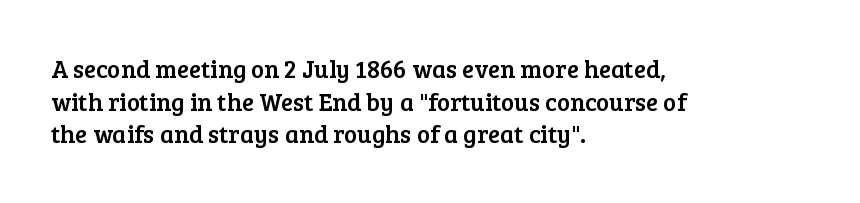
{"italic": "no", "underline": "no", "align": "left", "line_spacing": "normal", "line_spacing_ratio": 1.31, "letter_spacing": "normal", "letter_spacing_em": 0.0, "glyph_px": 25}
